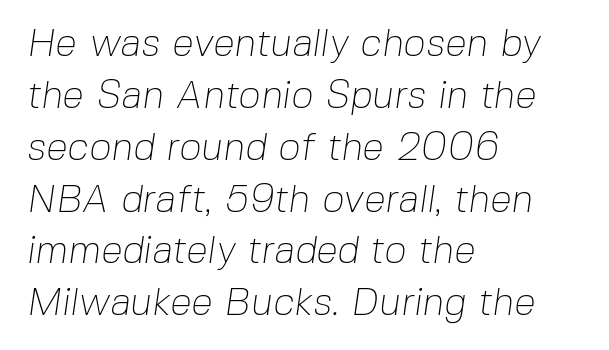
The image shows 39 px thin sans-serif type; set left-aligned, normal line spacing (1.33x), normal letter spacing, not underlined; low stroke contrast and a medium x-height.
